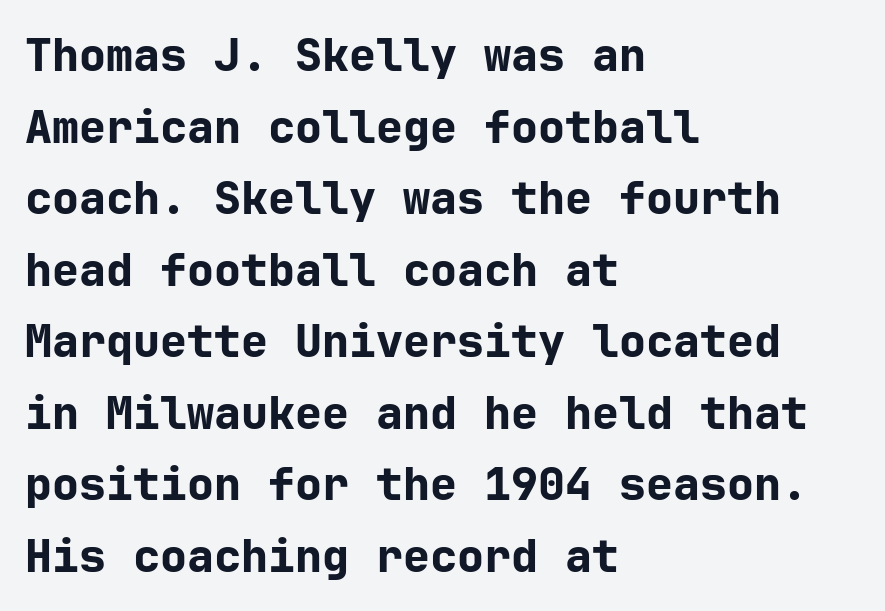
The image shows 45 px bold sans-serif type, upright; set left-aligned, normal line spacing (1.59x), normal letter spacing, not underlined; low stroke contrast and a medium x-height.
